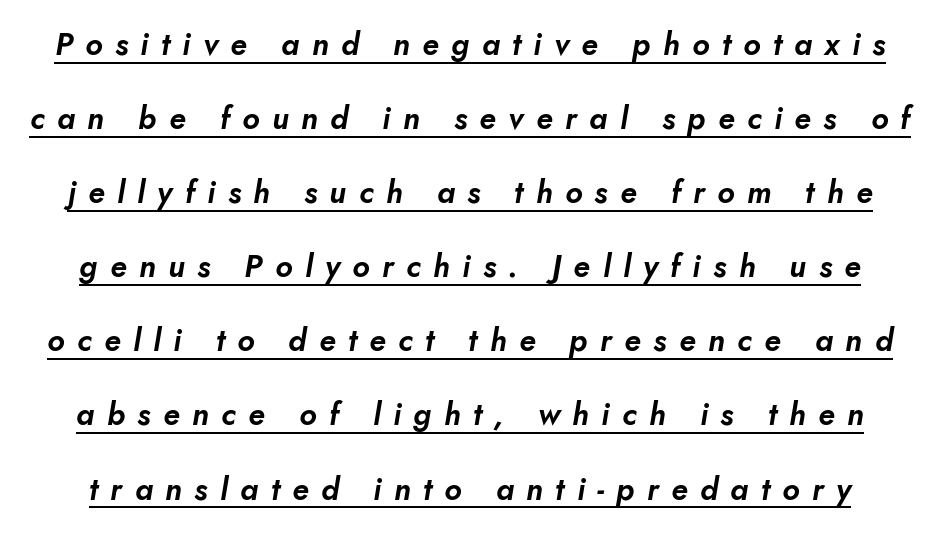
Q: Is the text italic (slanted)? A: Yes, it leans right by about 10 degrees.
Q: Is the text underlined? A: Yes.
Q: Is the spacing between letters normal or unusually wide? A: Unusually wide.
Q: Is the spacing between lines tight, normal or loose? A: Loose.
Q: Width (condensed, normal, or wide)? A: Normal.
Q: Stroke contrast? A: Low.
Q: x-height? A: Small.
Q: Monospaced? A: No.
